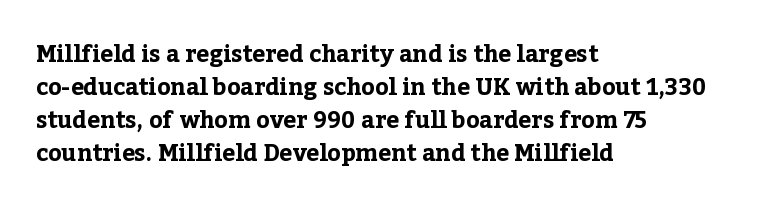
Q: Is the text bold? A: Yes.
Q: Is the text italic (slanted)? A: No, it is upright.
Q: Is the text underlined? A: No.
Q: How is the paragraph aligned? A: Left-aligned.
Q: Is the spacing between letters normal or unusually wide? A: Normal.
Q: Is the spacing between lines tight, normal or loose? A: Normal.
